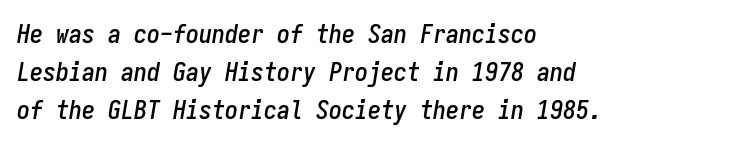
The image shows 26 px text type, italic (leaning right); set left-aligned, normal line spacing (1.46x), normal letter spacing, not underlined.
